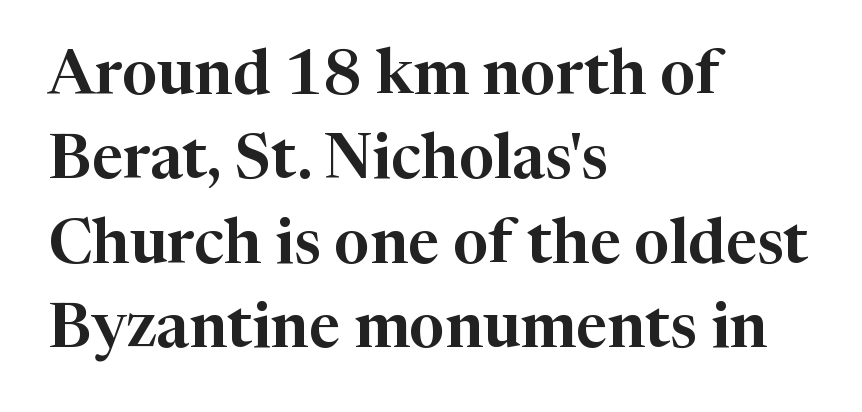
Glance below the letters and you will spot only blank space. Is the letter spacing exaggerated? No — it looks like the ordinary default. Visually the block forms a straight wall on the left and a jagged coastline on the right. Vertical spacing — default. The passage shown is typed in a proportional face where columns would drift.
